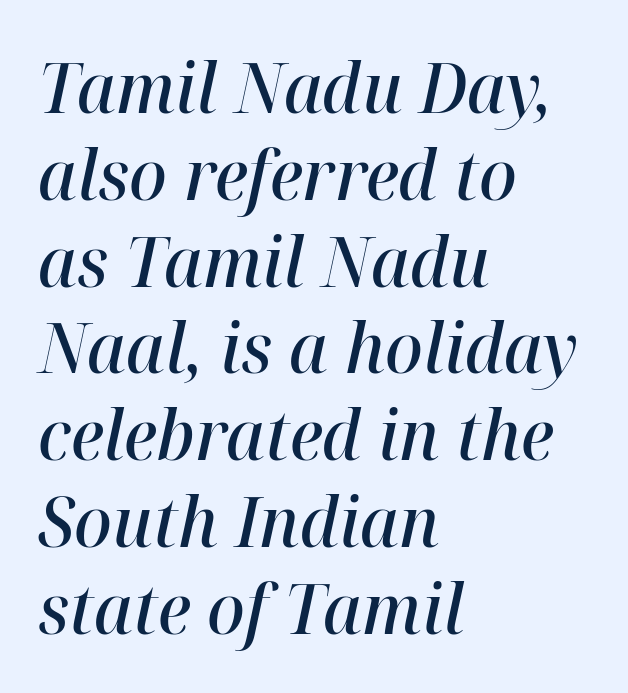
Q: Is the text bold? A: Semi-bold.
Q: Is the text italic (slanted)? A: Yes, it leans right by about 12 degrees.
Q: Is the text underlined? A: No.
Q: How is the paragraph aligned? A: Left-aligned.
Q: Is the spacing between letters normal or unusually wide? A: Normal.
Q: Width (condensed, normal, or wide)? A: Normal.
Q: Stroke contrast? A: High.
Q: x-height? A: Medium.
Q: Monospaced? A: No.
